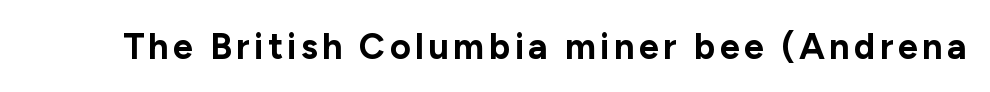
Heavy-handed strokes throughout: this text is bold. Typographically, this falls in the sans-serif category. Is this a fixed-width face? No — the glyphs have proportional, varying widths. Unmarked baselines from the first word to the last.
